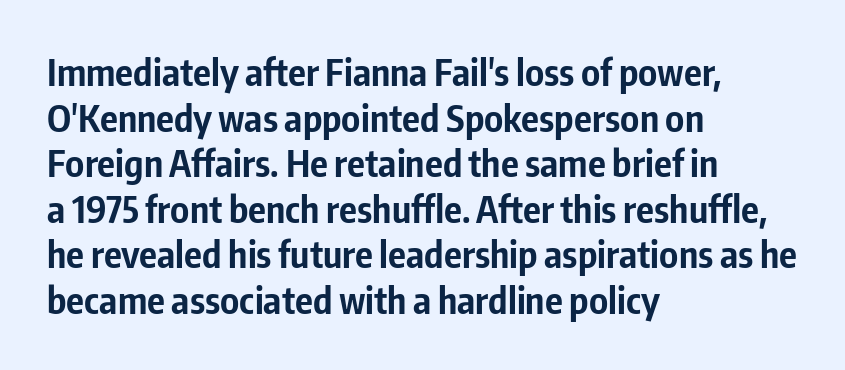
The image shows 37 px bold, condensed sans-serif type, upright; set left-aligned, line spacing 1.23x, normal letter spacing, not underlined; low stroke contrast and a medium x-height.
